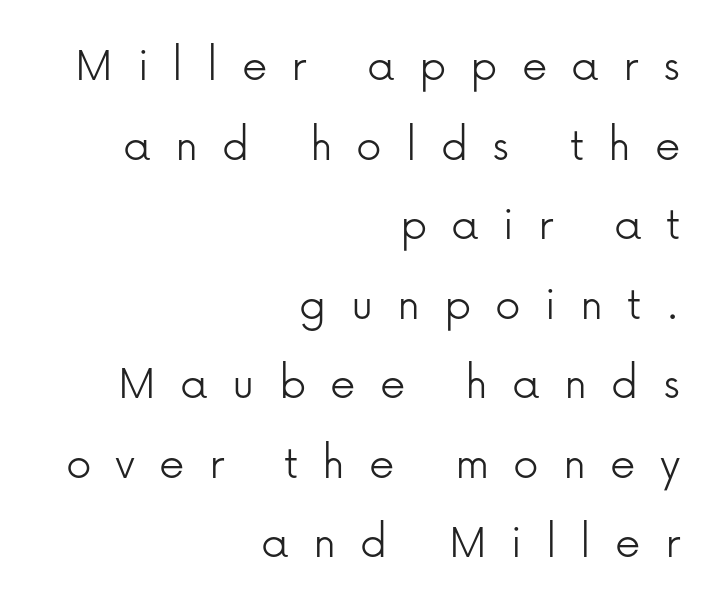
{"serif": "no", "italic": "no", "bold": "no", "weight": "light", "width": "normal", "stroke_contrast": "low", "x_height": "medium", "monospaced": "no", "underline": "no", "align": "right", "line_spacing": "normal", "line_spacing_ratio": 1.56, "letter_spacing": "wide", "letter_spacing_em": 0.47, "glyph_px": 51}
